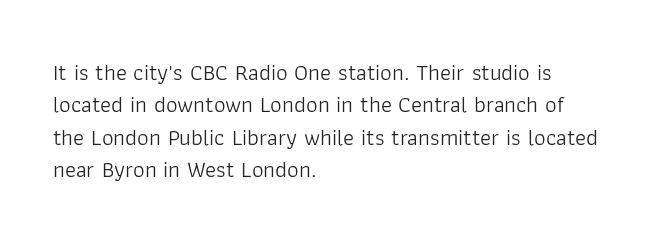
The tracking reads as untouched default to a designer's eye. Layout note: lines flush left. Students, observe: this is what conventionally led text looks like. Underline: absent.
